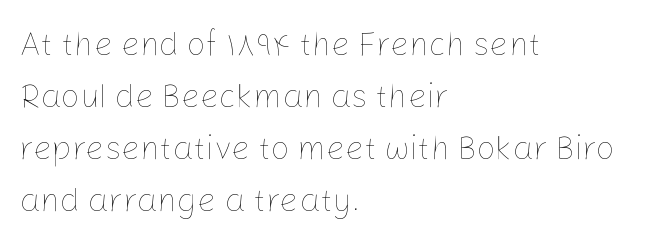
{"italic": "no", "bold": "no", "weight": "thin", "width": "normal", "stroke_contrast": "low", "x_height": "medium", "monospaced": "no", "underline": "no", "align": "left", "line_spacing": "normal", "line_spacing_ratio": 1.58, "letter_spacing": "normal", "letter_spacing_em": 0.0, "glyph_px": 33}
